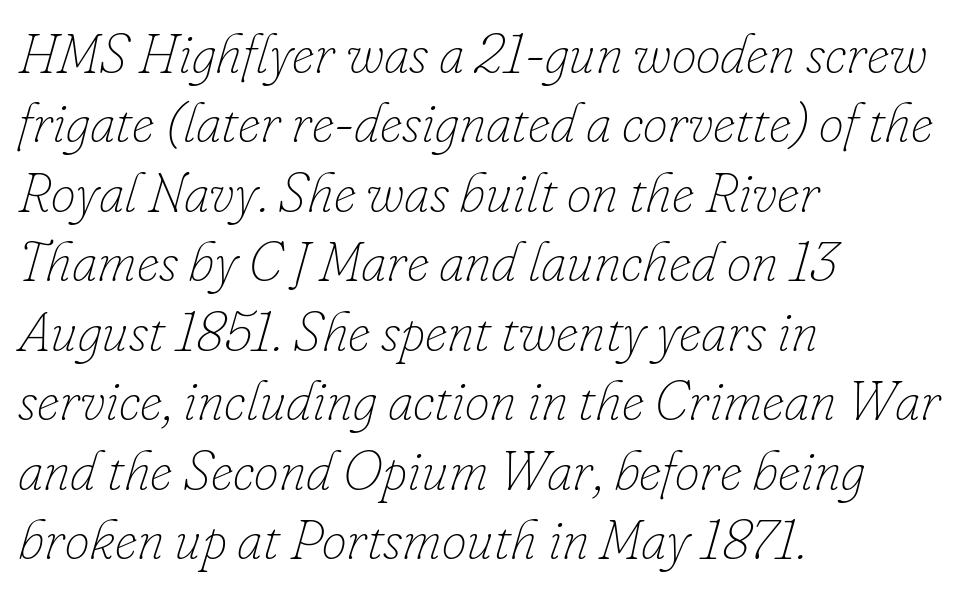
Note the varied advance widths — an 'i' is clearly narrower than an 'm'. Check under the words: just untouched page. The ragged edge is on the right, which tells us the setting is flush left. Glyph-to-glyph distance matches everyday printed text. Quick note: italic.
